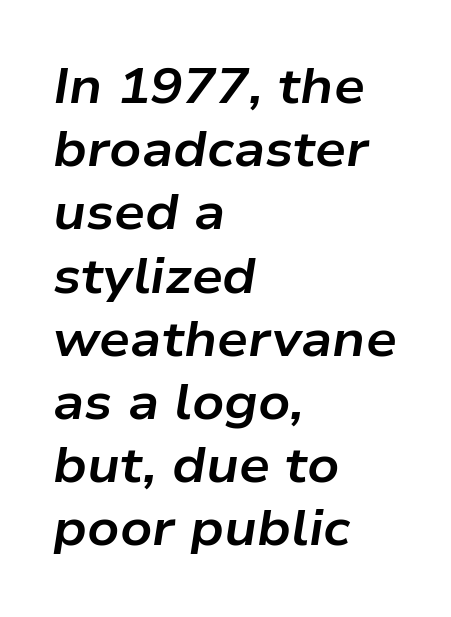
Q: Is the text bold? A: Yes.
Q: Is the text italic (slanted)? A: Yes, it leans right by about 9 degrees.
Q: Is the text underlined? A: No.
Q: How is the paragraph aligned? A: Left-aligned.
Q: Is the spacing between letters normal or unusually wide? A: Normal.
Q: Is the spacing between lines tight, normal or loose? A: Normal.
Q: Width (condensed, normal, or wide)? A: Wide.
Q: Stroke contrast? A: Low.
Q: x-height? A: Medium.
Q: Monospaced? A: No.
